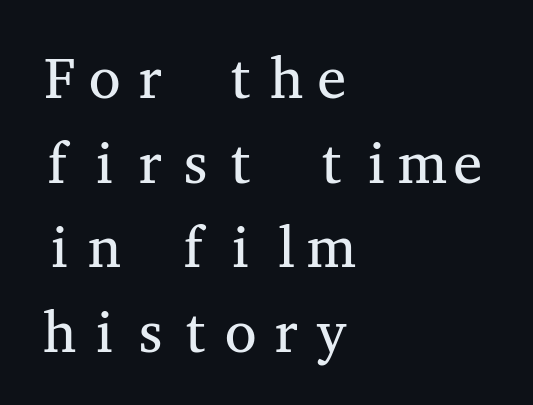
Q: Is the text bold? A: No.
Q: Is the text italic (slanted)? A: No, it is upright.
Q: Is the typeface a serif or a sans-serif typeface? A: Serif.
Q: Is the text underlined? A: No.
Q: How is the paragraph aligned? A: Left-aligned.
Q: Is the spacing between letters normal or unusually wide? A: Normal.
Q: Is the spacing between lines tight, normal or loose? A: Normal.
Q: Width (condensed, normal, or wide)? A: Wide.
Q: Stroke contrast? A: Medium.
Q: x-height? A: Medium.
Q: Monospaced? A: Yes.
